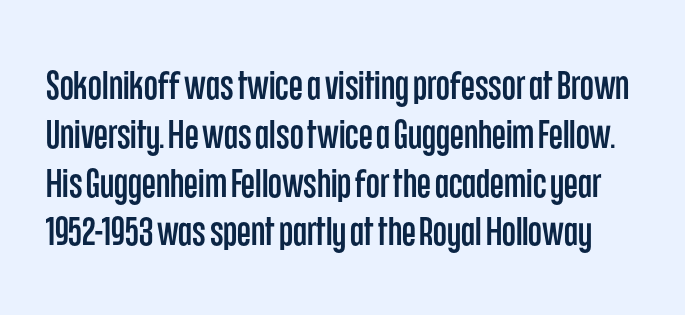
{"serif": "no", "italic": "no", "width": "condensed", "stroke_contrast": "low", "x_height": "large", "monospaced": "no", "underline": "no", "line_spacing_ratio": 1.22, "letter_spacing": "normal", "letter_spacing_em": 0.0, "glyph_px": 40}
